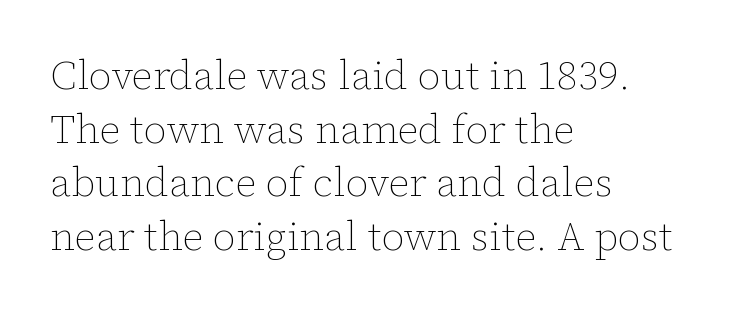
Notice how descenders clear the ascenders below comfortably — that's standard leading. Letter spacing: default. Quick note: not italic, upright. Horizontally, the lines are justified to the leading edge only. Underline: absent.
